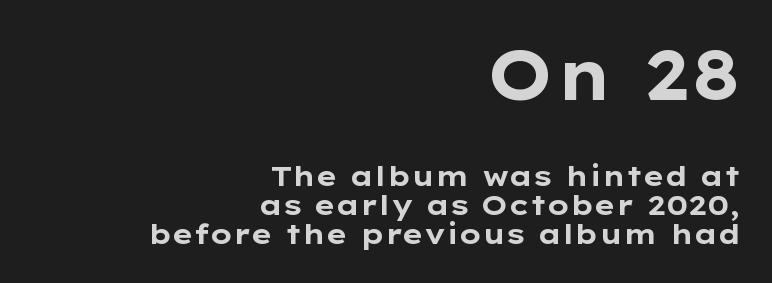
Q: Is the text bold? A: Yes.
Q: Is the text italic (slanted)? A: No, it is upright.
Q: Is the typeface a serif or a sans-serif typeface? A: Sans-serif.
Q: Is the text underlined? A: No.
Q: How is the paragraph aligned? A: Right-aligned.
Q: Is the spacing between letters normal or unusually wide? A: Normal.
Q: Is the spacing between lines tight, normal or loose? A: Tight.
Q: Which block of text is set in a larger size, the first (top) or the second (bottom)? A: The first (top) one.
Q: Width (condensed, normal, or wide)? A: Wide.
Q: Stroke contrast? A: Low.
Q: x-height? A: Medium.
Q: Monospaced? A: No.
